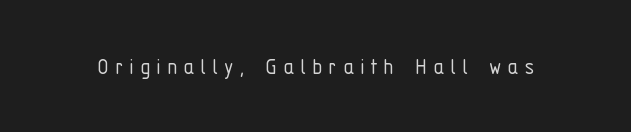
The cut favours lightness, reaching ordinary text weight at its darkest. A bare baseline throughout the passage. Tall strokes in this sample are plumb rather than angled. The tracking reads as deliberately expanded to a designer's eye.
